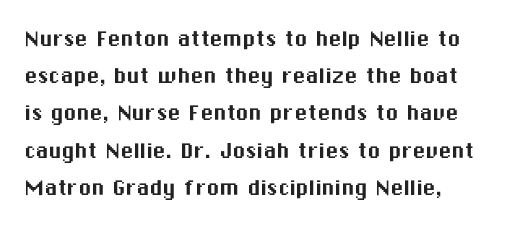
Q: Is the text italic (slanted)? A: No, it is upright.
Q: Is the text underlined? A: No.
Q: Is the spacing between letters normal or unusually wide? A: Normal.
Q: Is the spacing between lines tight, normal or loose? A: Normal.
